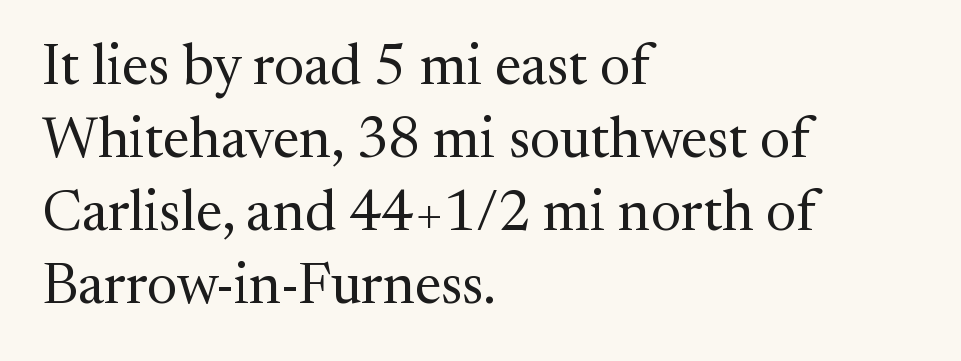
Q: Is the text bold? A: No.
Q: Is the text italic (slanted)? A: No, it is upright.
Q: Is the typeface a serif or a sans-serif typeface? A: Serif.
Q: Is the text underlined? A: No.
Q: How is the paragraph aligned? A: Left-aligned.
Q: Is the spacing between letters normal or unusually wide? A: Normal.
Q: Is the spacing between lines tight, normal or loose? A: Normal.
Q: Width (condensed, normal, or wide)? A: Normal.
Q: Stroke contrast? A: Medium.
Q: x-height? A: Medium.
Q: Monospaced? A: No.
